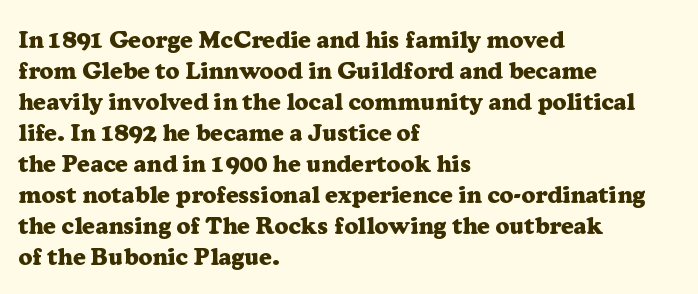
The image shows 24 px bold type, upright; set left-aligned, normal line spacing (1.29x), normal letter spacing, not underlined.
